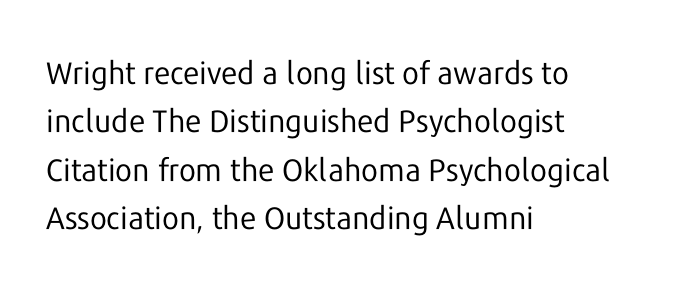
Q: Is the text bold? A: No.
Q: Is the text italic (slanted)? A: No, it is upright.
Q: Is the typeface a serif or a sans-serif typeface? A: Sans-serif.
Q: Is the text underlined? A: No.
Q: How is the paragraph aligned? A: Left-aligned.
Q: Is the spacing between letters normal or unusually wide? A: Normal.
Q: Is the spacing between lines tight, normal or loose? A: Normal.
Q: Width (condensed, normal, or wide)? A: Normal.
Q: Stroke contrast? A: Low.
Q: x-height? A: Medium.
Q: Monospaced? A: No.
